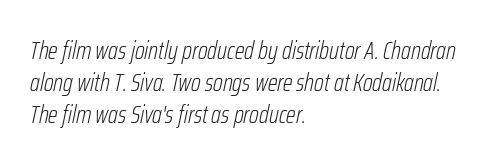
{"italic": "yes", "lean": "right", "slant_degrees": 12, "bold": "no", "underline": "no", "align": "left", "line_spacing": "normal", "line_spacing_ratio": 1.29, "letter_spacing": "normal", "letter_spacing_em": 0.0, "glyph_px": 25}
